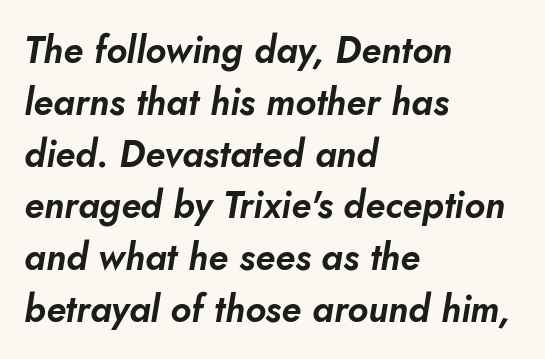
{"italic": "yes", "lean": "right", "slant_degrees": 10, "width": "normal", "stroke_contrast": "low", "x_height": "small", "monospaced": "no", "underline": "no", "align": "left", "line_spacing": "normal", "line_spacing_ratio": 1.4, "letter_spacing": "normal", "letter_spacing_em": 0.0, "glyph_px": 37}
